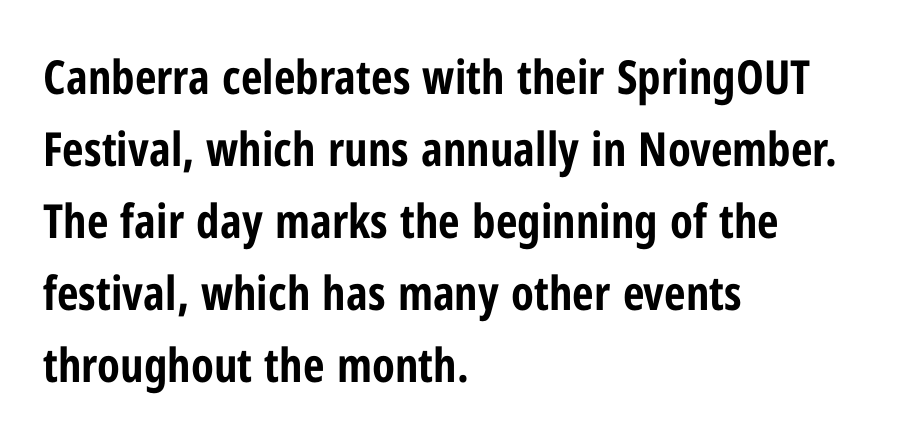
The image shows 47 px bold, condensed sans-serif type, upright; set left-aligned, normal line spacing (1.53x), normal letter spacing, not underlined; low stroke contrast and a medium x-height.
